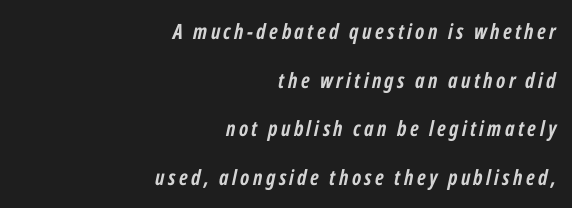
Q: Is the text bold? A: Yes.
Q: Is the text italic (slanted)? A: Yes, it leans right by about 12 degrees.
Q: Is the text underlined? A: No.
Q: How is the paragraph aligned? A: Right-aligned.
Q: Is the spacing between lines tight, normal or loose? A: Loose.
